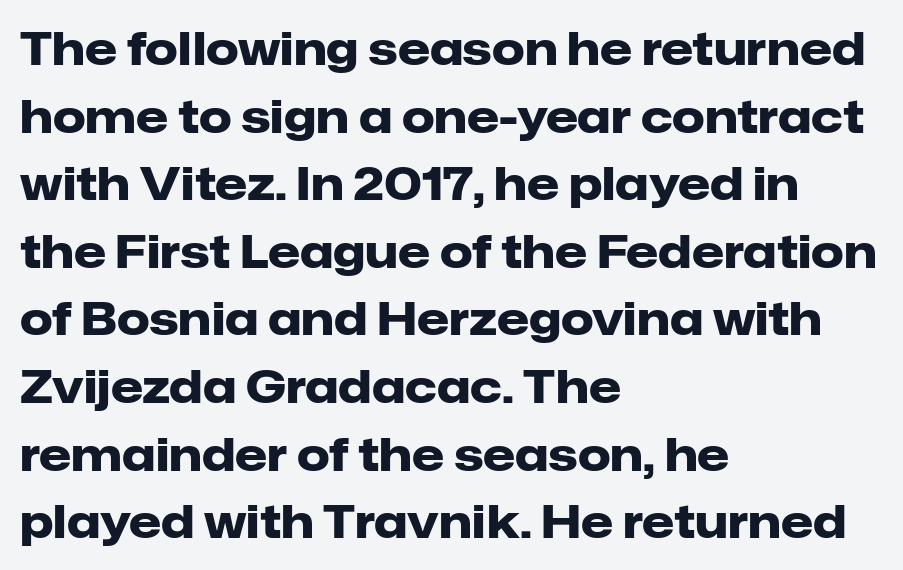
Spacing verdict: proportional, widths tailored to each character. Quick note: underline off. How are the letters spaced? Ordinarily, with no added tracking. If you drew a line through each stem, it would be perfectly vertical. A sans-serif font was chosen for this passage. Compared with typical paragraphs, the rows here are spaced about the same.
